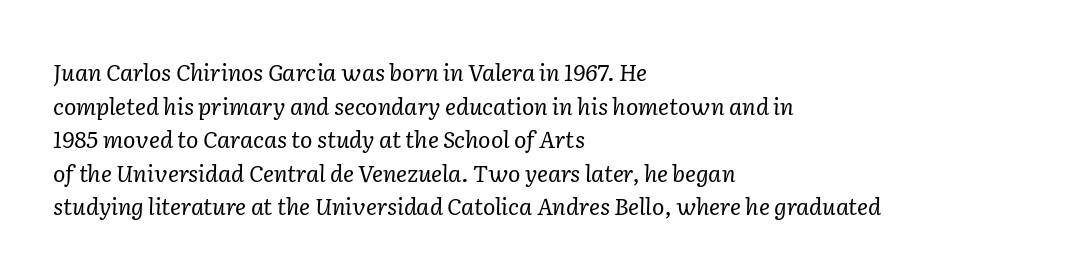
Characters follow at the spacing the type designer built in. Rendered with sloped, italic letterforms. The typeface has the unassuming heft of standard copy or less. Descenders are the only things crossing below the line.
